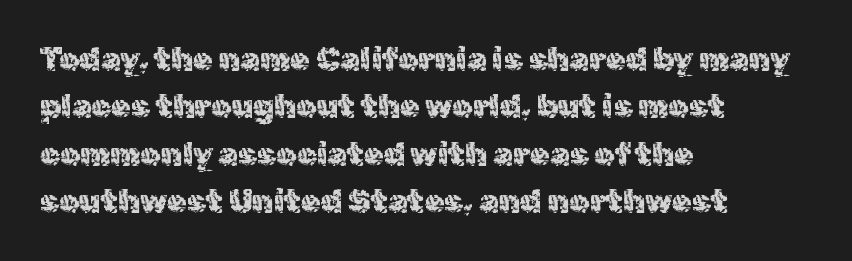
The image shows 32 px regular-weight sans-serif type, upright; set left-aligned, normal line spacing (1.48x), normal letter spacing, not underlined; a medium x-height.
